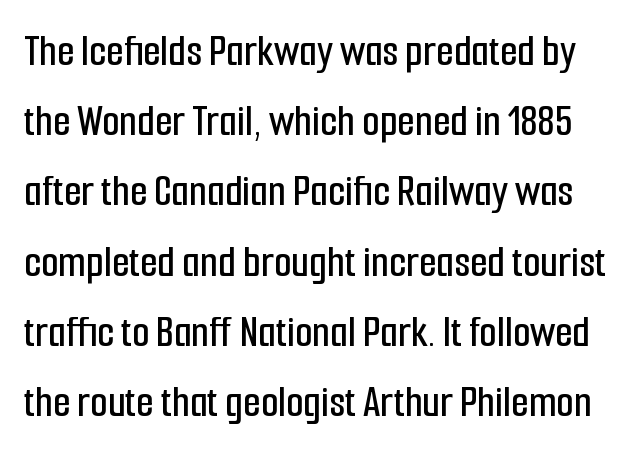
{"serif": "no", "italic": "no", "width": "condensed", "stroke_contrast": "low", "x_height": "medium", "monospaced": "no", "underline": "no", "line_spacing": "normal", "line_spacing_ratio": 1.56, "letter_spacing": "normal", "letter_spacing_em": 0.0, "glyph_px": 45}
